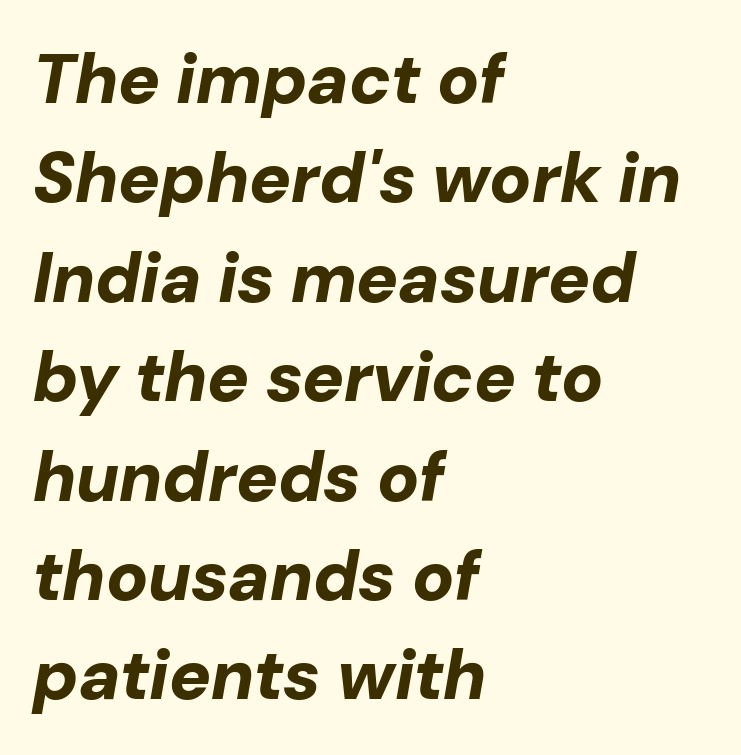
{"italic": "yes", "lean": "right", "slant_degrees": 10, "bold": "yes", "weight": "bold", "width": "normal", "stroke_contrast": "low", "x_height": "medium", "monospaced": "no", "underline": "no", "align": "left", "line_spacing": "normal", "line_spacing_ratio": 1.42, "letter_spacing": "normal", "letter_spacing_em": 0.0, "glyph_px": 70}
